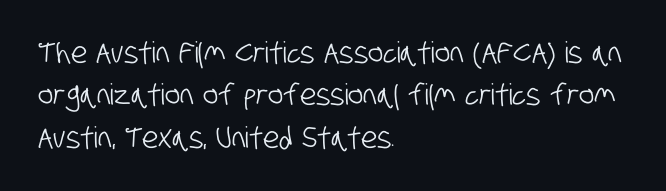
Q: Is the typeface a serif or a sans-serif typeface? A: Sans-serif.
Q: Is the text underlined? A: No.
Q: How is the paragraph aligned? A: Left-aligned.
Q: Is the spacing between letters normal or unusually wide? A: Normal.
Q: Is the spacing between lines tight, normal or loose? A: Normal.
Q: Width (condensed, normal, or wide)? A: Condensed.
Q: Stroke contrast? A: Low.
Q: x-height? A: Large.
Q: Monospaced? A: No.
